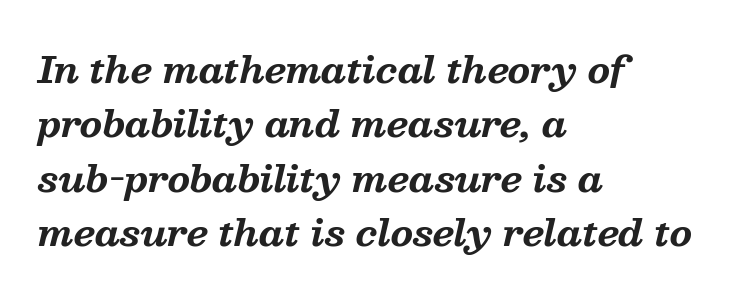
{"serif": "yes", "italic": "yes", "lean": "right", "slant_degrees": 13, "bold": "yes", "weight": "bold", "width": "normal", "stroke_contrast": "medium", "x_height": "medium", "monospaced": "no", "underline": "no", "align": "left", "line_spacing": "normal", "line_spacing_ratio": 1.51, "letter_spacing": "normal", "letter_spacing_em": 0.0, "glyph_px": 36}
